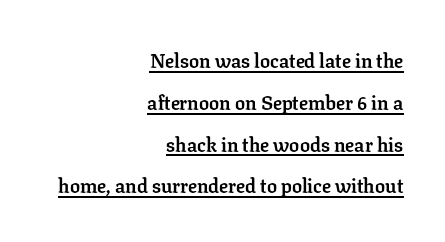
The image shows 20 px bold type, upright; set right-aligned, loose line spacing (2.09x), normal letter spacing, underlined.
